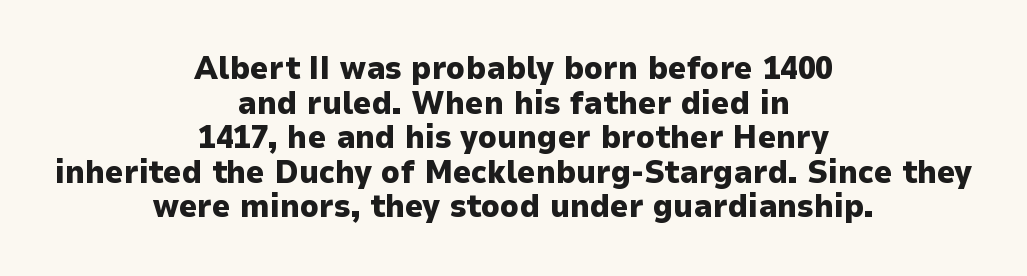
Q: Is the text bold? A: Yes.
Q: Is the text italic (slanted)? A: No, it is upright.
Q: Is the typeface a serif or a sans-serif typeface? A: Sans-serif.
Q: Is the text underlined? A: No.
Q: How is the paragraph aligned? A: Centered.
Q: Is the spacing between letters normal or unusually wide? A: Normal.
Q: Is the spacing between lines tight, normal or loose? A: Tight.
Q: Width (condensed, normal, or wide)? A: Normal.
Q: Stroke contrast? A: Low.
Q: x-height? A: Medium.
Q: Monospaced? A: No.
